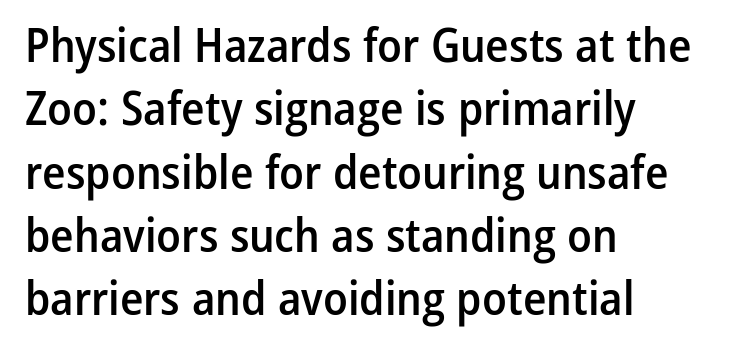
Q: Is the text bold? A: Semi-bold.
Q: Is the text italic (slanted)? A: No, it is upright.
Q: Is the typeface a serif or a sans-serif typeface? A: Sans-serif.
Q: Is the text underlined? A: No.
Q: How is the paragraph aligned? A: Left-aligned.
Q: Is the spacing between letters normal or unusually wide? A: Normal.
Q: Is the spacing between lines tight, normal or loose? A: Normal.
Q: Width (condensed, normal, or wide)? A: Condensed.
Q: Stroke contrast? A: Low.
Q: x-height? A: Medium.
Q: Monospaced? A: No.
